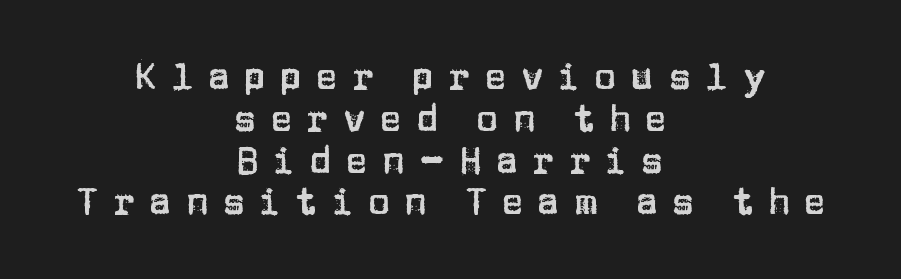
Do the characters align in a grid? No, the font is proportional. Honestly, the letter spacing is so wide it's the main thing you notice. Honestly, the rows look squashed on top of each other. Unmarked baselines from the first word to the last. The whitespace from short lines is split evenly between both sides.
